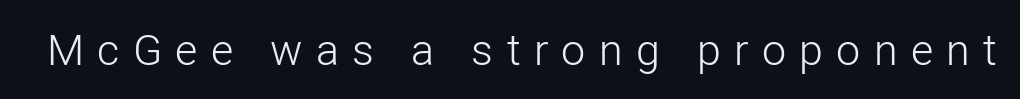
The image shows 43 px light sans-serif type, upright; set unusually wide letter spacing (+0.31 em), not underlined; low stroke contrast and a medium x-height.
